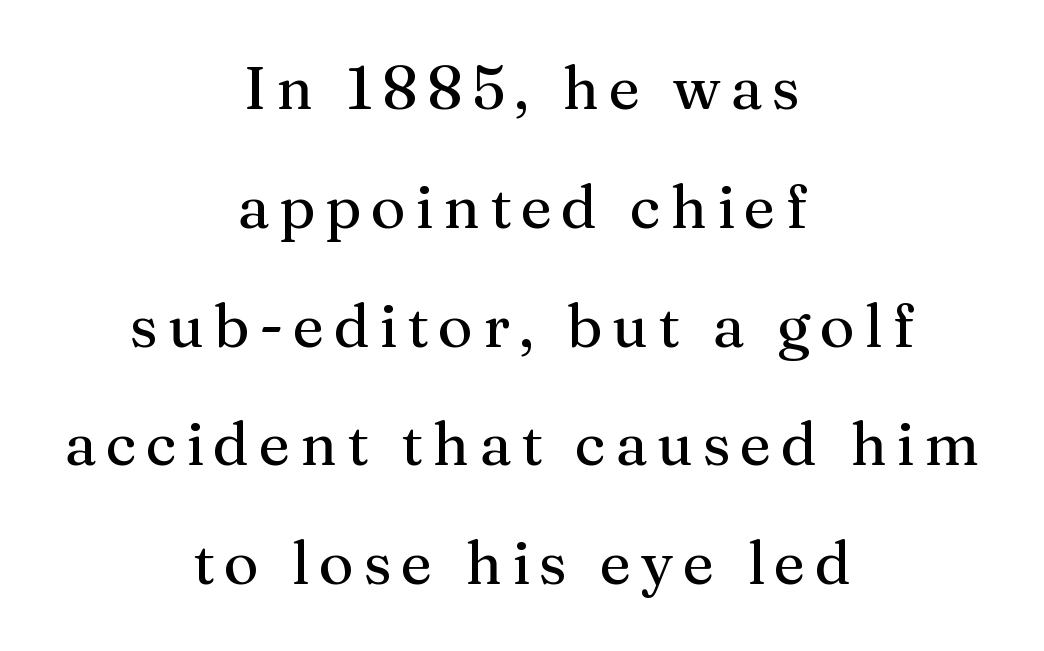
Q: Is the text italic (slanted)? A: No, it is upright.
Q: Is the typeface a serif or a sans-serif typeface? A: Serif.
Q: Is the text underlined? A: No.
Q: How is the paragraph aligned? A: Centered.
Q: Is the spacing between lines tight, normal or loose? A: Loose.
Q: Width (condensed, normal, or wide)? A: Normal.
Q: Stroke contrast? A: Medium.
Q: x-height? A: Medium.
Q: Monospaced? A: No.
